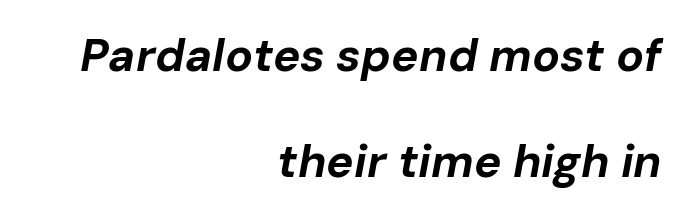
Q: Is the text bold? A: Yes.
Q: Is the text italic (slanted)? A: Yes, it leans right by about 10 degrees.
Q: Is the text underlined? A: No.
Q: How is the paragraph aligned? A: Right-aligned.
Q: Is the spacing between letters normal or unusually wide? A: Normal.
Q: Is the spacing between lines tight, normal or loose? A: Loose.
Q: Width (condensed, normal, or wide)? A: Normal.
Q: Stroke contrast? A: Low.
Q: x-height? A: Medium.
Q: Monospaced? A: No.
